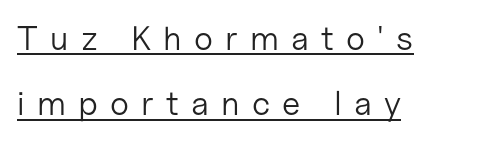
Substantial extra tracking has been applied to these lines. You could fit nearly another row in the gap between these rows. Underlined type. Looks like regular typesetting: each glyph gets only the width it needs. Bold? No — there's no thickening of the strokes. Left-aligned paragraph, ragged on the right.
